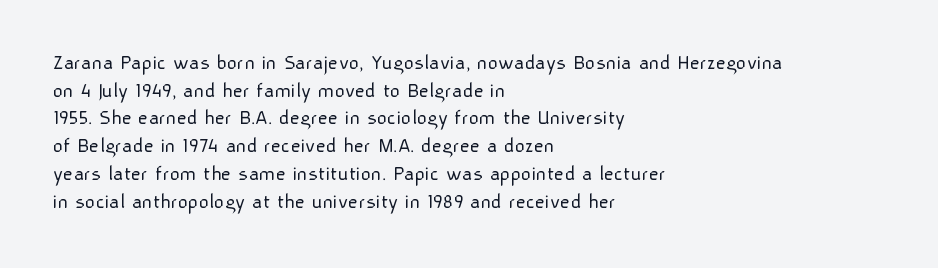
The typeface has the unassuming heft of standard copy or less. Vertical strokes here are truly vertical. A clean baseline with only descenders dipping below it. Default kerning and tracking; the words read as compact shapes.
